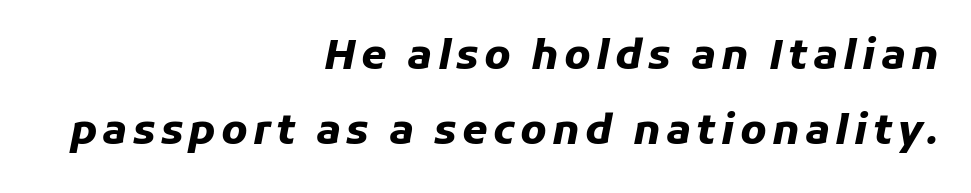
{"italic": "yes", "lean": "right", "slant_degrees": 11, "bold": "yes", "weight": "heavy", "width": "normal", "stroke_contrast": "low", "x_height": "medium", "monospaced": "no", "underline": "no", "align": "right", "line_spacing_ratio": 1.82, "glyph_px": 41}
